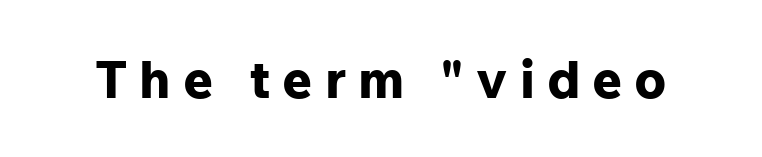
Q: Is the text bold? A: Yes.
Q: Is the text italic (slanted)? A: No, it is upright.
Q: Is the typeface a serif or a sans-serif typeface? A: Sans-serif.
Q: Is the text underlined? A: No.
Q: Is the spacing between letters normal or unusually wide? A: Unusually wide.
Q: Width (condensed, normal, or wide)? A: Normal.
Q: Stroke contrast? A: Low.
Q: x-height? A: Medium.
Q: Monospaced? A: No.
